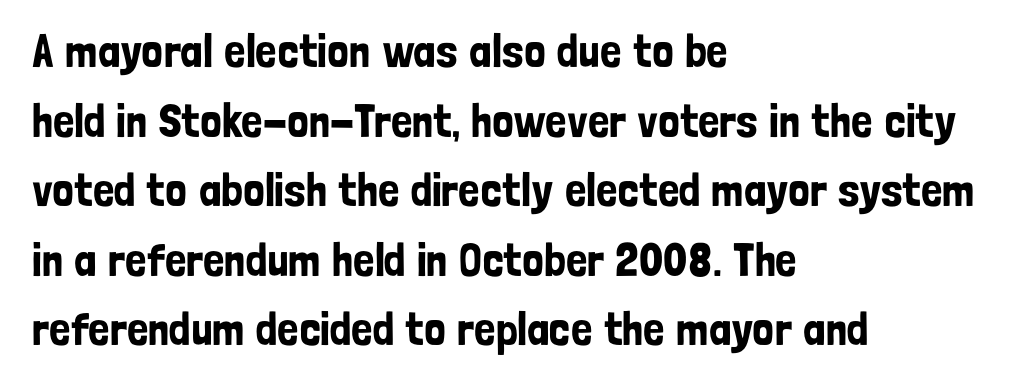
Q: Is the text italic (slanted)? A: No, it is upright.
Q: Is the typeface a serif or a sans-serif typeface? A: Sans-serif.
Q: Is the text underlined? A: No.
Q: How is the paragraph aligned? A: Left-aligned.
Q: Is the spacing between letters normal or unusually wide? A: Normal.
Q: Is the spacing between lines tight, normal or loose? A: Normal.
Q: Width (condensed, normal, or wide)? A: Condensed.
Q: Stroke contrast? A: Low.
Q: x-height? A: Medium.
Q: Monospaced? A: No.
